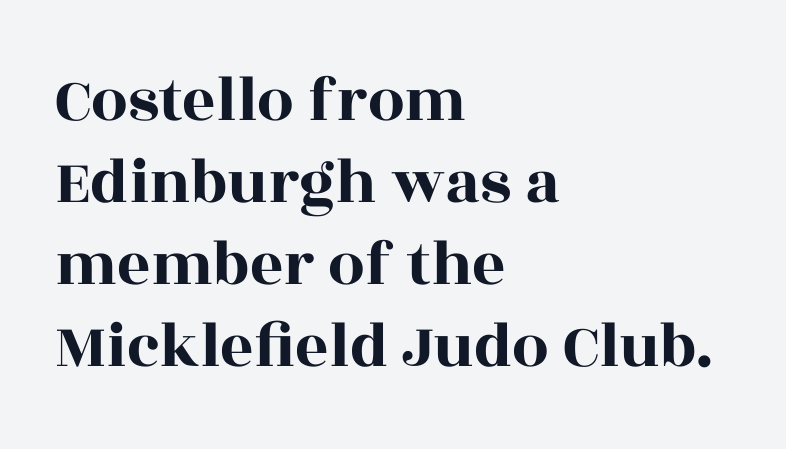
Q: Is the text italic (slanted)? A: No, it is upright.
Q: Is the typeface a serif or a sans-serif typeface? A: Serif.
Q: Is the text underlined? A: No.
Q: How is the paragraph aligned? A: Left-aligned.
Q: Is the spacing between letters normal or unusually wide? A: Normal.
Q: Is the spacing between lines tight, normal or loose? A: Normal.
Q: Width (condensed, normal, or wide)? A: Wide.
Q: x-height? A: Large.
Q: Monospaced? A: No.
